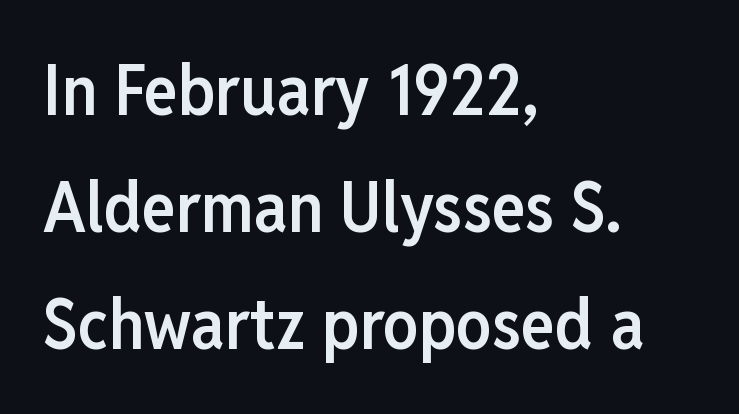
Nothing sits at the stroke ends, so this counts as sans-serif. Students, note that the glyphs here touch the page at normal intervals. Honestly, the row spacing looks completely unremarkable. Only glyphs here, with clear space below each row. Looks like regular typesetting: each glyph gets only the width it needs. Alignment: flush left.
